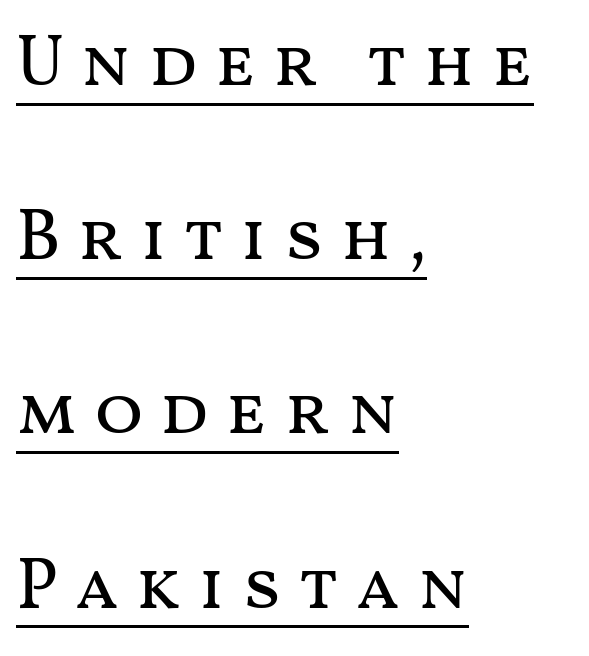
Q: Is the text bold? A: No.
Q: Is the text italic (slanted)? A: No, it is upright.
Q: Is the text underlined? A: Yes.
Q: How is the paragraph aligned? A: Left-aligned.
Q: Is the spacing between letters normal or unusually wide? A: Unusually wide.
Q: Is the spacing between lines tight, normal or loose? A: Loose.
Q: Width (condensed, normal, or wide)? A: Wide.
Q: Stroke contrast? A: Medium.
Q: x-height? A: Medium.
Q: Monospaced? A: No.
